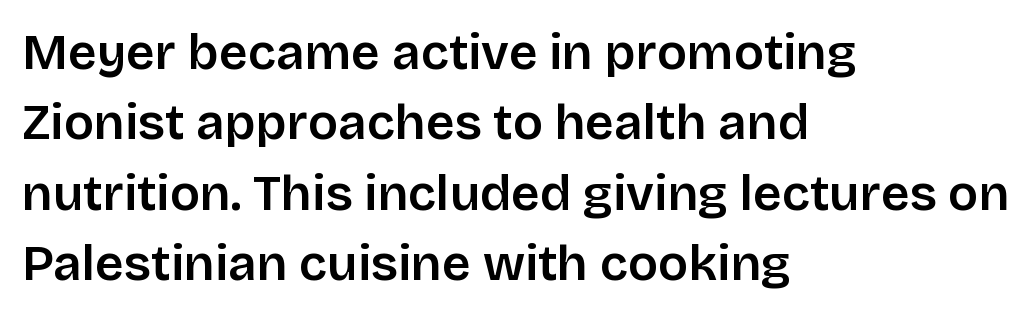
{"serif": "no", "italic": "no", "bold": "semi", "weight": "semibold", "width": "normal", "stroke_contrast": "low", "x_height": "large", "monospaced": "no", "underline": "no", "align": "left", "line_spacing": "normal", "line_spacing_ratio": 1.41, "letter_spacing": "normal", "letter_spacing_em": 0.0, "glyph_px": 50}
